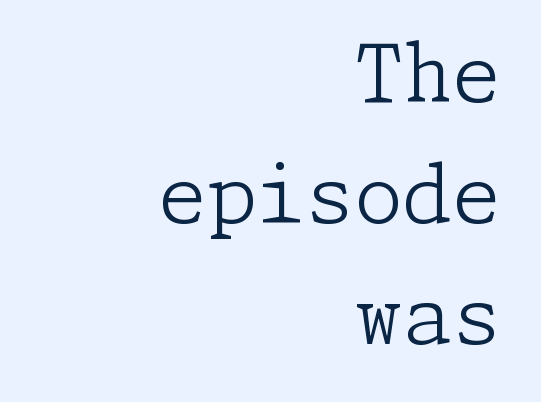
{"serif": "yes", "italic": "no", "bold": "no", "weight": "light", "width": "normal", "stroke_contrast": "low", "x_height": "medium", "underline": "no", "align": "right", "line_spacing": "normal", "line_spacing_ratio": 1.53, "letter_spacing": "normal", "letter_spacing_em": 0.0, "glyph_px": 79}
